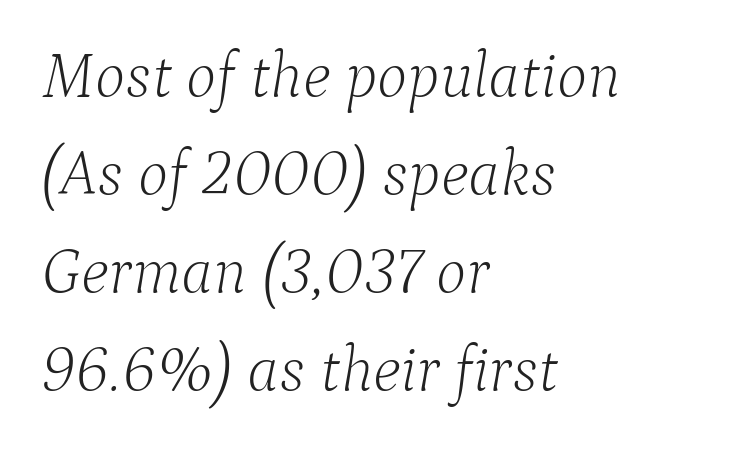
Beneath every word, the page is bare. If you drew a line through each stem, it would be angled. In terms of letterspacing, this is plain default setting. The typesetting does not lean heavy: it is not bold. The passage is arranged the way most books set body copy — flush left. This sample keeps an unexceptional amount of space between lines.
